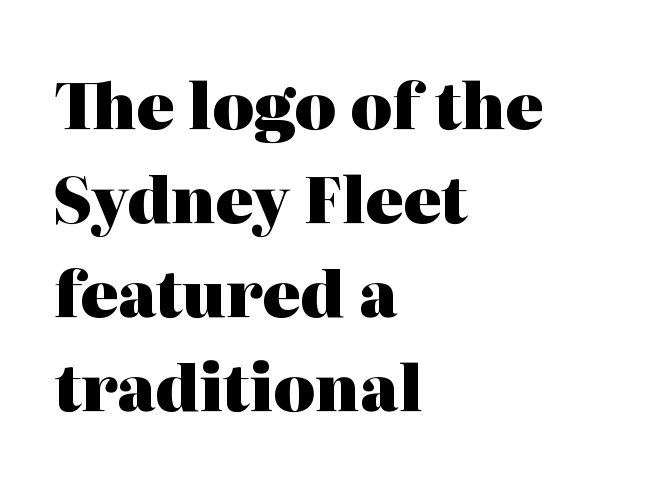
The image shows 63 px heavy serif type, upright; set left-aligned, normal line spacing (1.49x), normal letter spacing, not underlined; high stroke contrast and a medium x-height.
